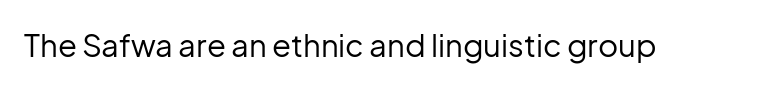
{"serif": "no", "italic": "no", "bold": "no", "weight": "regular", "width": "normal", "stroke_contrast": "low", "x_height": "medium", "monospaced": "no", "underline": "no", "letter_spacing": "normal", "letter_spacing_em": 0.0, "glyph_px": 31}
